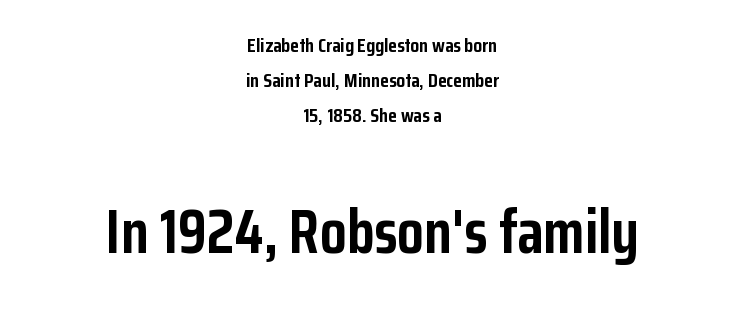
{"serif": "no", "italic": "no", "bold": "yes", "weight": "semibold", "width": "condensed", "stroke_contrast": "low", "x_height": "medium", "monospaced": "no", "underline": "no", "align": "center", "line_spacing_ratio": 1.75, "letter_spacing": "normal", "letter_spacing_em": 0.0, "larger_block": "second", "size_ratio": 3.05, "glyph_px": 61}
